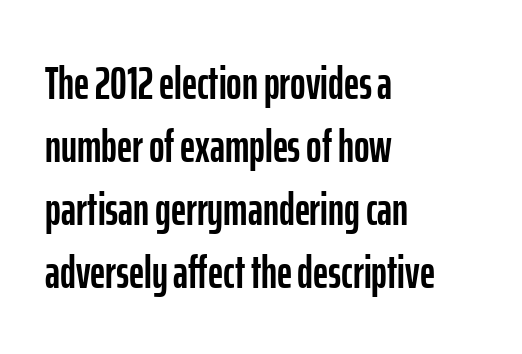
Spacing verdict: proportional, widths tailored to each character. Every row of glyphs begins at an identical x-position on the left. Posture: vertical. Students, observe: this is what conventionally led text looks like. Type style note: lacks serifs.
